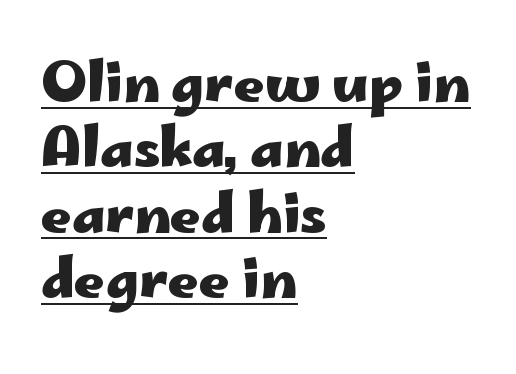
A sans-serif font was chosen for this passage. Ascenders rise straight up at ninety degrees. The text block is weighted toward the left margin, trailing off unevenly rightward. Think of a printed novel: that variable character pitch is what you see here. Glance below the letters and you will spot a drawn line. Here the glyphs are tracked normally, forming tight word shapes.
